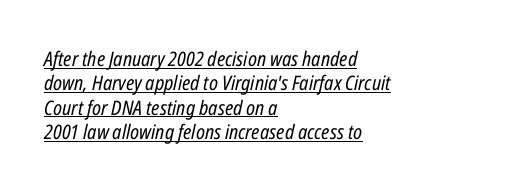
The typesetter chose a ragged-right arrangement here. Somebody hit Ctrl+U on this one — the words are underlined. Honestly, the letter spacing is just normal — you wouldn't notice it. Does the lettering tilt? It does — this is italic.
